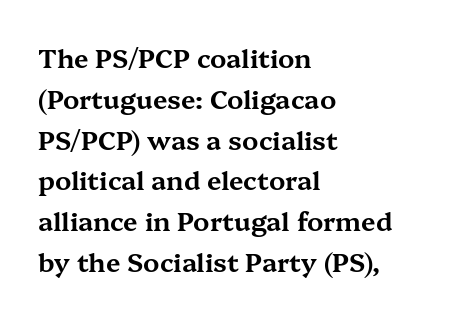
The space between consecutive lines is moderate. This sample uses plain, unmodified letter spacing. Layout note: lines flush left. No italicization has been applied; the sample stays upright. The passage shown is not underscored anywhere.
